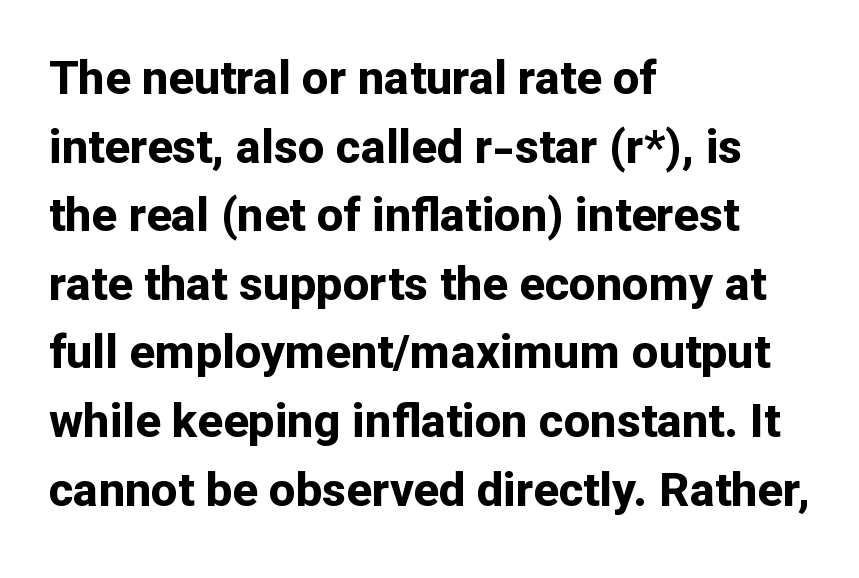
The image shows 47 px bold sans-serif type, upright; set left-aligned, normal line spacing (1.46x), normal letter spacing, not underlined; low stroke contrast and a medium x-height.
